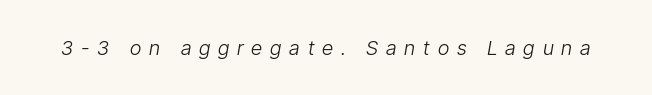
The image shows 20 px text type, italic (leaning right); set unusually wide letter spacing (+0.39 em), not underlined.
